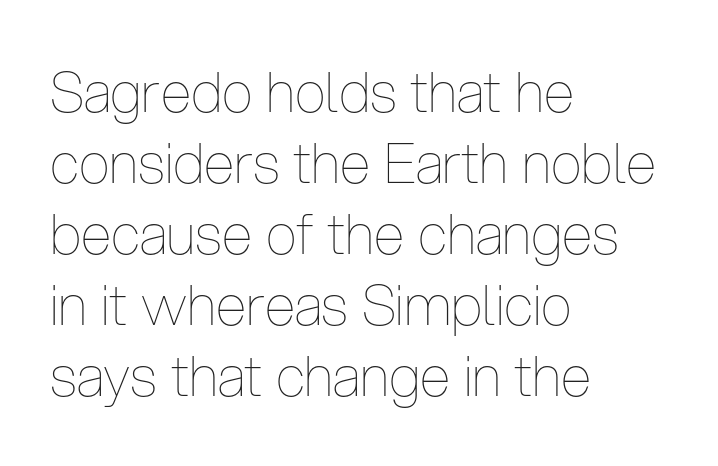
The image shows 56 px thin, condensed type, upright; set left-aligned, normal line spacing (1.27x), normal letter spacing, not underlined; low stroke contrast and a medium x-height.
